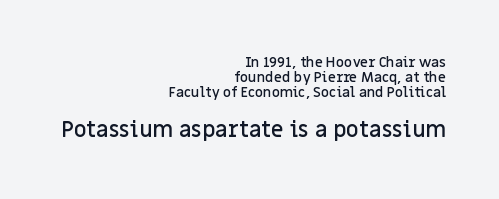
Q: Is the text bold? A: Semi-bold.
Q: Is the text italic (slanted)? A: No, it is upright.
Q: Is the text underlined? A: No.
Q: How is the paragraph aligned? A: Right-aligned.
Q: Is the spacing between letters normal or unusually wide? A: Normal.
Q: Is the spacing between lines tight, normal or loose? A: Tight.
Q: Which block of text is set in a larger size, the first (top) or the second (bottom)? A: The second (bottom) one.
